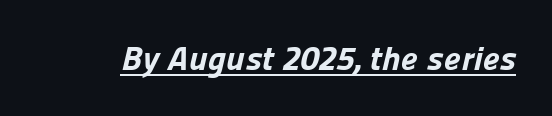
Q: Is the text bold? A: Yes.
Q: Is the typeface a serif or a sans-serif typeface? A: Sans-serif.
Q: Is the text underlined? A: Yes.
Q: Is the spacing between letters normal or unusually wide? A: Normal.
Q: Width (condensed, normal, or wide)? A: Normal.
Q: Stroke contrast? A: Low.
Q: x-height? A: Medium.
Q: Monospaced? A: No.
